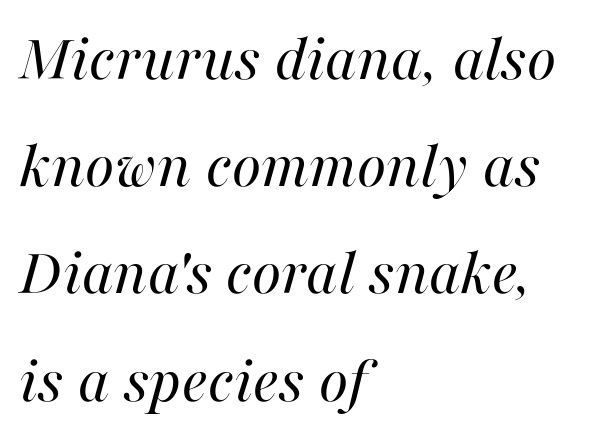
{"italic": "yes", "lean": "right", "slant_degrees": 16, "bold": "no", "weight": "regular", "width": "normal", "stroke_contrast": "high", "x_height": "medium", "monospaced": "no", "underline": "no", "align": "left", "line_spacing": "normal", "line_spacing_ratio": 1.6, "letter_spacing": "normal", "letter_spacing_em": 0.0, "glyph_px": 67}
